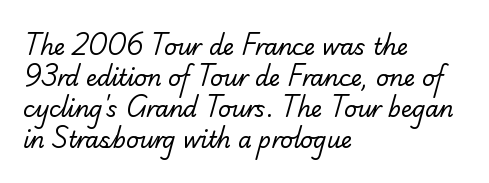
Q: Is the text bold? A: No.
Q: Is the text underlined? A: No.
Q: How is the paragraph aligned? A: Left-aligned.
Q: Is the spacing between letters normal or unusually wide? A: Normal.
Q: Is the spacing between lines tight, normal or loose? A: Normal.
